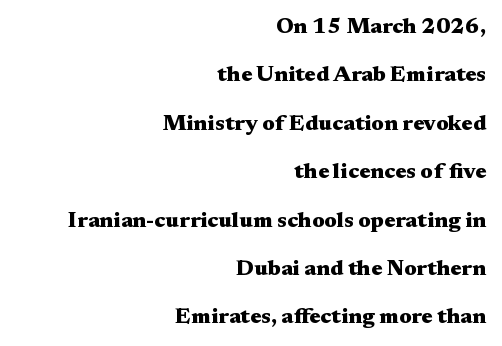
The image shows 22 px bold type, upright; set right-aligned, loose line spacing (2.2x), normal letter spacing, not underlined.
